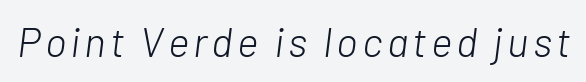
The image shows 41 px light type, italic (leaning right); set not underlined; low stroke contrast and a medium x-height.
